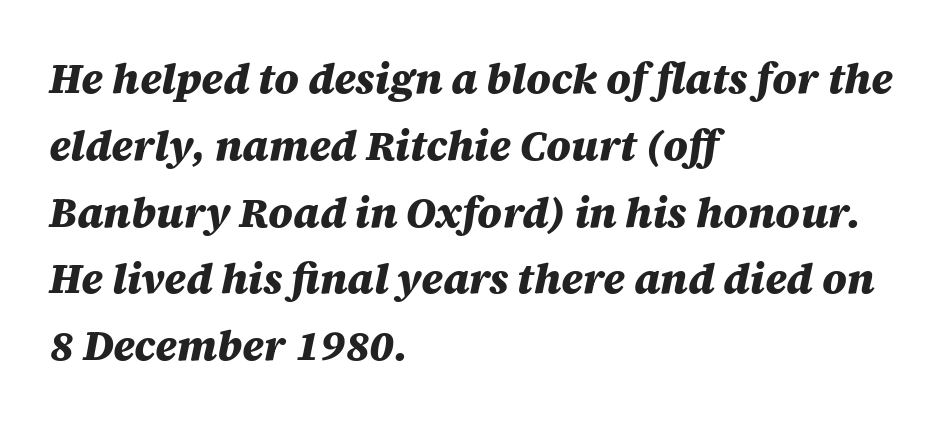
The image shows 42 px heavy type, italic (leaning right); set left-aligned, normal line spacing (1.59x), normal letter spacing, not underlined; medium stroke contrast and a large x-height.
